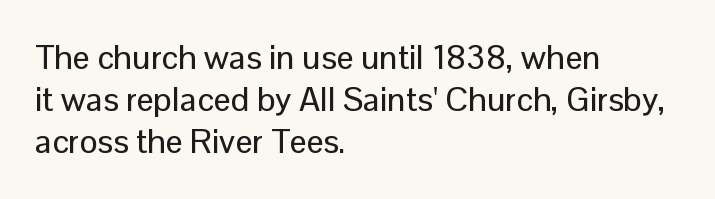
The image shows 34 px sans-serif type, upright; set left-aligned, line spacing 1.24x, normal letter spacing, not underlined; low stroke contrast and a medium x-height.
